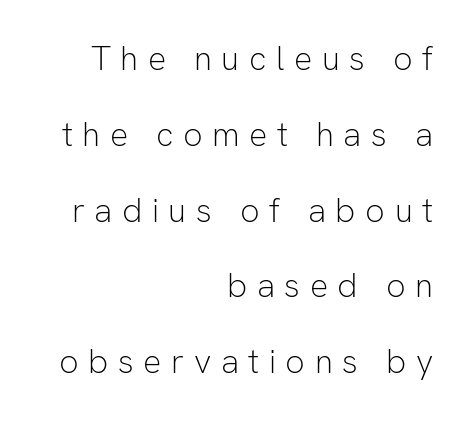
Q: Is the text bold? A: No.
Q: Is the text italic (slanted)? A: No, it is upright.
Q: Is the typeface a serif or a sans-serif typeface? A: Sans-serif.
Q: Is the text underlined? A: No.
Q: How is the paragraph aligned? A: Right-aligned.
Q: Is the spacing between letters normal or unusually wide? A: Unusually wide.
Q: Is the spacing between lines tight, normal or loose? A: Loose.
Q: Width (condensed, normal, or wide)? A: Normal.
Q: Stroke contrast? A: Low.
Q: x-height? A: Medium.
Q: Monospaced? A: No.
